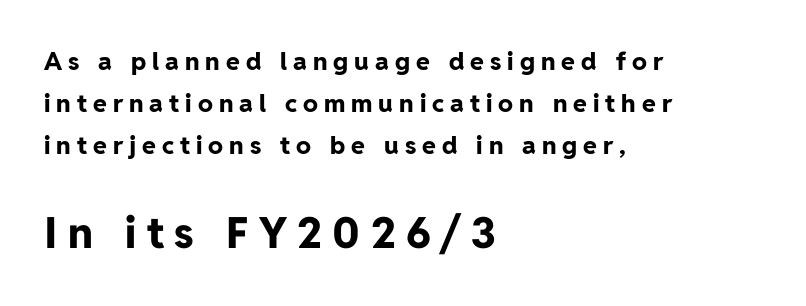
Each word looks stretched out because of the extra space between its letters. Which margin do the lines hug? The left one — the right edge is uneven. Is there much room between lines? A standard amount, neither cramped nor airy. Tall strokes in this sample are plumb rather than angled. I'd call this a sans setting — the letters go barefoot.
